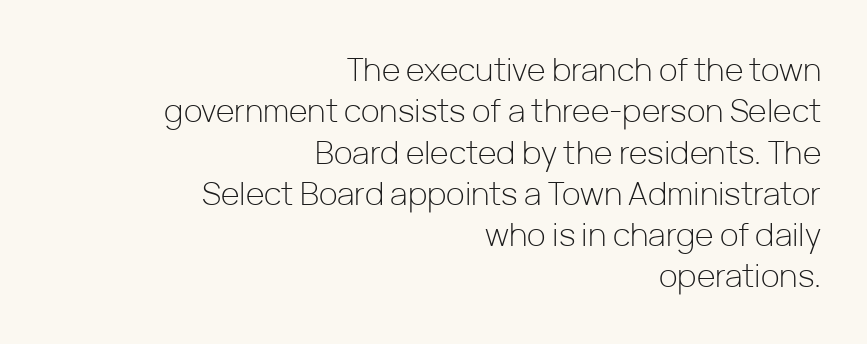
The block of text has a typical density, with ordinary space between rows. A sans-serif font was chosen for this passage. Italic: no, the glyphs are upright roman. This sample is right-justified, so line beginnings fall wherever the words allow.
